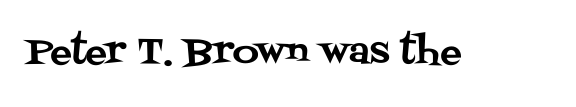
The image shows 36 px serif type, upright; set normal letter spacing, not underlined; medium stroke contrast and a large x-height.
